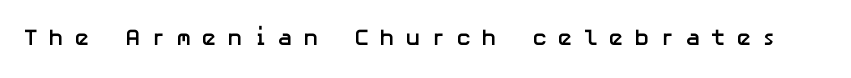
The image shows 23 px bold type, upright; set unusually wide letter spacing (+0.44 em), not underlined.
